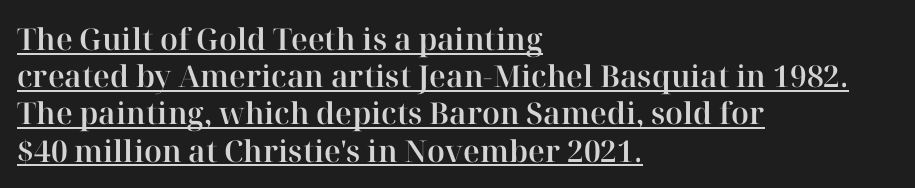
The tracking reads as untouched default to a designer's eye. Glance below the letters and you will spot a drawn line. Yep, those are serifs on the letters. Is the block centered? No — it sits flush against the left margin.
